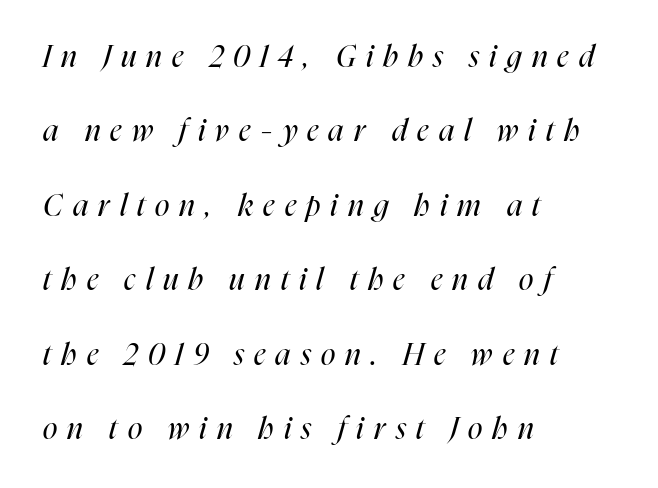
Students, observe: this is what heavily led, spacious text looks like. The specimen reads as italic at a glance. The zone under the glyphs is completely vacant. Line beginnings align vertically; line endings do not. A quiet, ordinary-to-light weight characterises the typeface.
